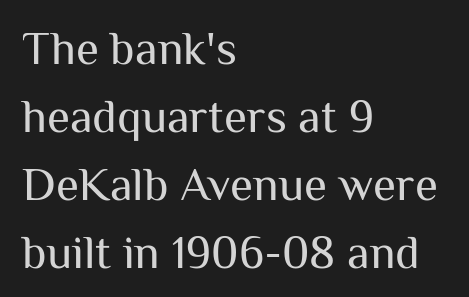
{"serif": "no", "italic": "no", "bold": "no", "weight": "regular", "width": "normal", "stroke_contrast": "medium", "x_height": "medium", "monospaced": "no", "underline": "no", "align": "left", "line_spacing": "normal", "line_spacing_ratio": 1.45, "letter_spacing": "normal", "letter_spacing_em": 0.0, "glyph_px": 47}
